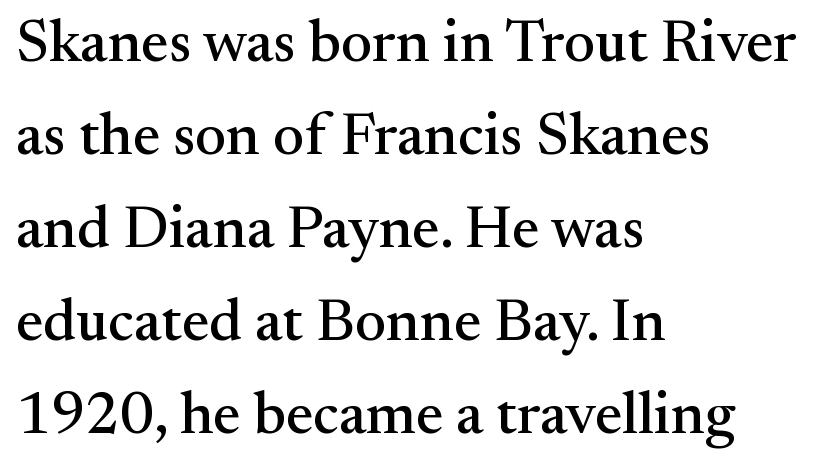
The rendering anchors every line to the left-hand side. Vertical strokes here are truly vertical. Each row of text sits above clean, open space. I'd call this a serif setting — the letters wear small feet. Rows of type keep a routine distance in the vertical direction.
